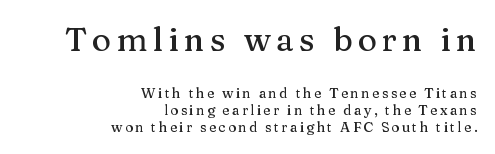
The image shows 33 px serif type, upright; set right-aligned, line spacing 1.2x, not underlined; the first (top) block is 2.36x larger; medium stroke contrast and a medium x-height.
